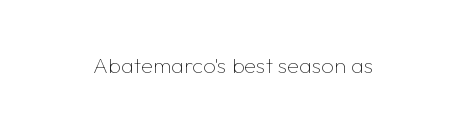
The image shows 22 px text type, upright; set normal letter spacing, not underlined.
